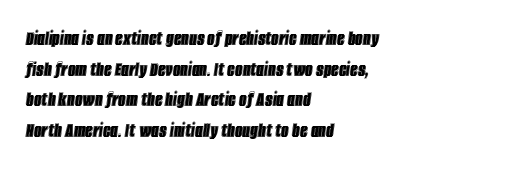
Has an underline been added? It has not. Italic? Definitely — the glyphs are oblique. The block of text has a typical density, with ordinary space between rows. Each word holds together tightly as a unit, with standard inter-letter gaps. The passage is arranged the way most books set body copy — flush left.
